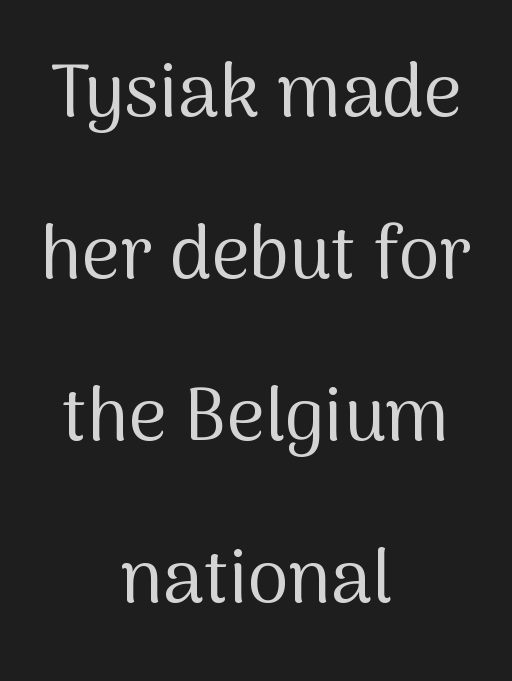
The image shows 74 px regular-weight sans-serif type, upright; set centered, loose line spacing (2.19x), normal letter spacing, not underlined; medium stroke contrast and a medium x-height.
